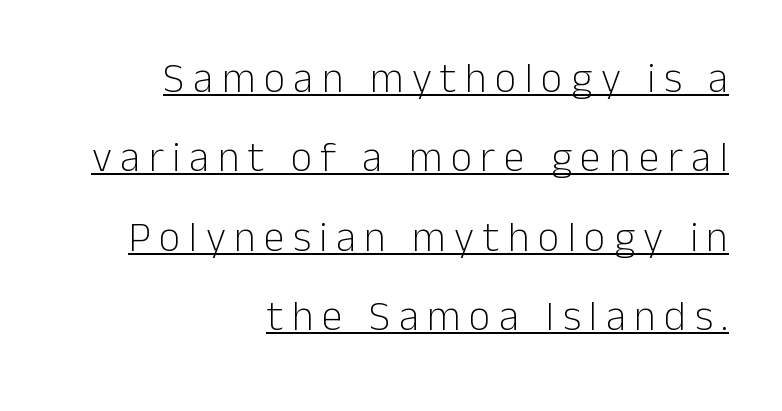
These lines are composed in type without serifs. Does a line run under the words? Yes, clearly. Line endings align vertically; line beginnings do not. Glyph-to-glyph distance is far greater than everyday printed text. Is the stroke heavy? The answer is a plain regular-or-lighter. The rendering uses natural spacing where letterforms have individual widths.
